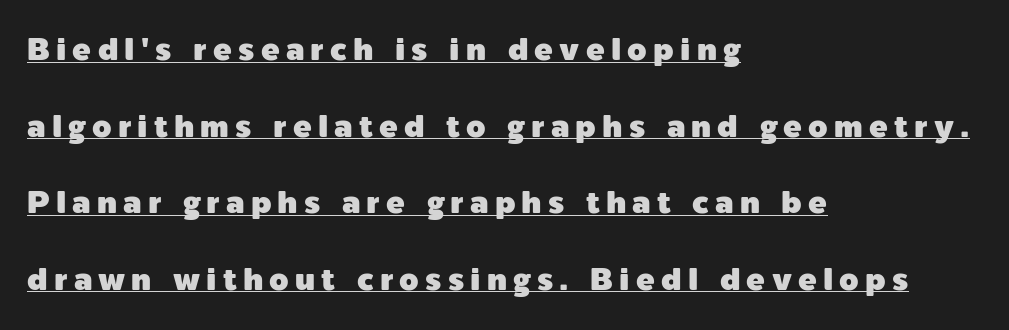
{"serif": "no", "italic": "no", "width": "normal", "x_height": "medium", "monospaced": "no", "underline": "yes", "align": "left", "line_spacing": "loose", "line_spacing_ratio": 2.47, "letter_spacing": "wide", "letter_spacing_em": 0.2, "glyph_px": 31}
